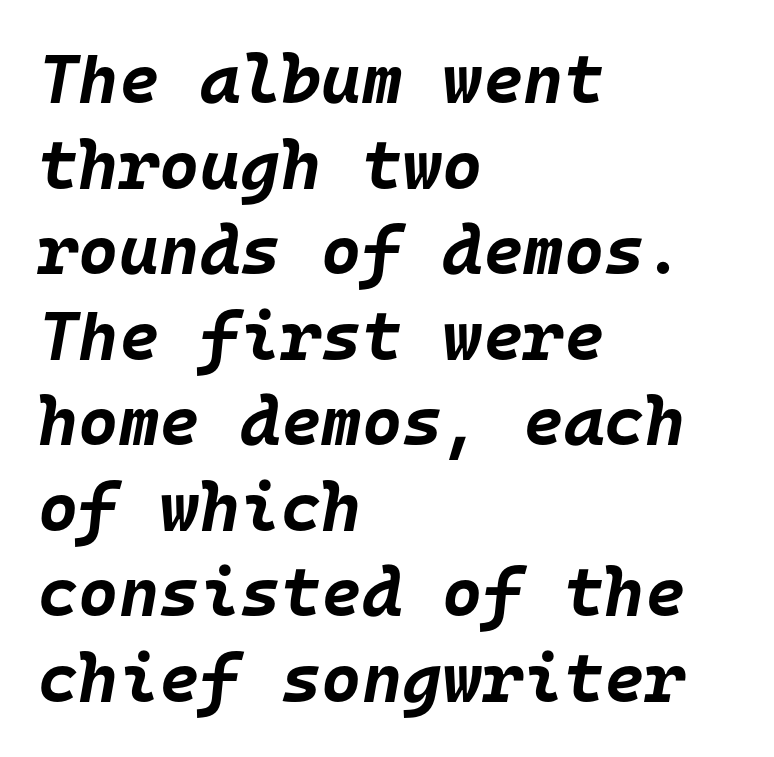
Q: Is the text bold? A: Yes.
Q: Is the text italic (slanted)? A: Yes, it leans right by about 10 degrees.
Q: Is the text underlined? A: No.
Q: How is the paragraph aligned? A: Left-aligned.
Q: Is the spacing between letters normal or unusually wide? A: Normal.
Q: Width (condensed, normal, or wide)? A: Normal.
Q: Stroke contrast? A: Low.
Q: x-height? A: Large.
Q: Monospaced? A: Yes.
